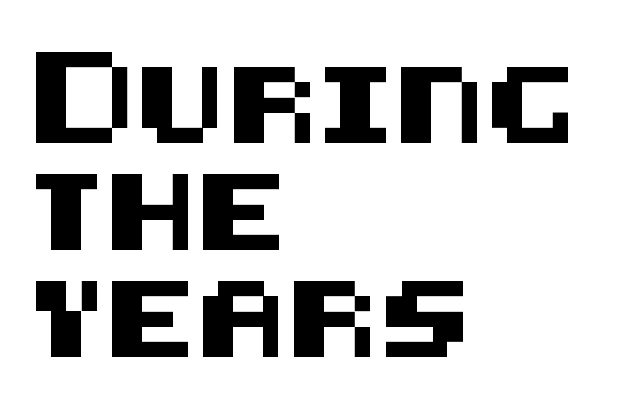
Each word holds together tightly as a unit, with standard inter-letter gaps. A clean baseline with only descenders dipping below it. The passage is arranged the way most books set body copy — flush left. Stroke terminals: plain, sans-serif. Italic: no, the glyphs are upright roman.
